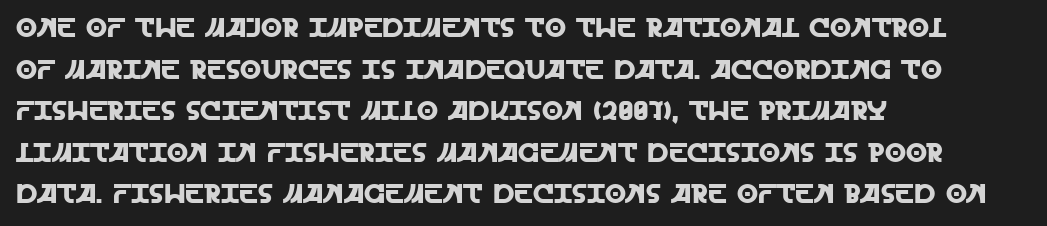
Q: Is the text italic (slanted)? A: No, it is upright.
Q: Is the text underlined? A: No.
Q: How is the paragraph aligned? A: Left-aligned.
Q: Is the spacing between letters normal or unusually wide? A: Normal.
Q: Is the spacing between lines tight, normal or loose? A: Normal.
